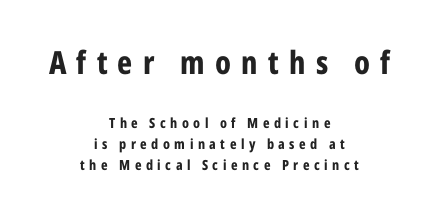
Q: Is the text bold? A: Yes.
Q: Is the text italic (slanted)? A: No, it is upright.
Q: Is the typeface a serif or a sans-serif typeface? A: Sans-serif.
Q: Is the text underlined? A: No.
Q: How is the paragraph aligned? A: Centered.
Q: Is the spacing between letters normal or unusually wide? A: Unusually wide.
Q: Is the spacing between lines tight, normal or loose? A: Normal.
Q: Which block of text is set in a larger size, the first (top) or the second (bottom)? A: The first (top) one.
Q: Width (condensed, normal, or wide)? A: Condensed.
Q: Stroke contrast? A: Low.
Q: x-height? A: Medium.
Q: Monospaced? A: No.
